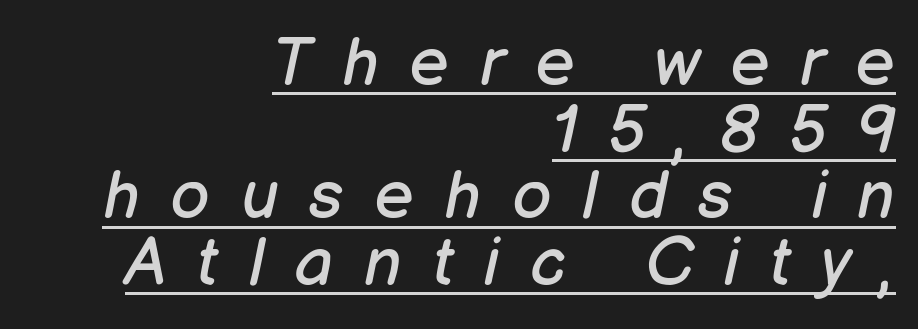
{"italic": "yes", "lean": "right", "slant_degrees": 12, "bold": "no", "weight": "regular", "width": "normal", "stroke_contrast": "low", "x_height": "medium", "monospaced": "no", "underline": "yes", "align": "right", "line_spacing": "tight", "line_spacing_ratio": 0.98, "letter_spacing": "wide", "letter_spacing_em": 0.45, "glyph_px": 68}
